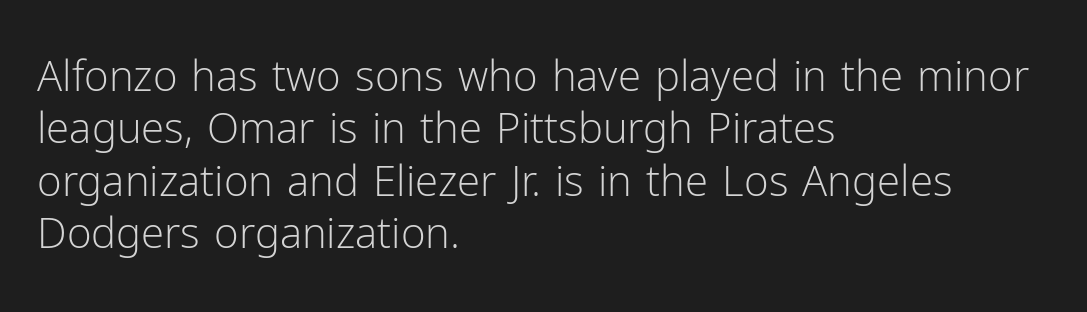
{"serif": "no", "italic": "no", "bold": "no", "weight": "light", "width": "normal", "stroke_contrast": "low", "x_height": "medium", "monospaced": "no", "underline": "no", "align": "left", "line_spacing": "normal", "line_spacing_ratio": 1.25, "letter_spacing": "normal", "letter_spacing_em": 0.0, "glyph_px": 42}
